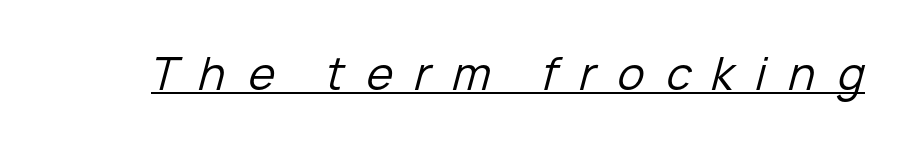
The image shows 45 px regular-weight type, italic (leaning right); set unusually wide letter spacing (+0.48 em), underlined; low stroke contrast and a medium x-height.
